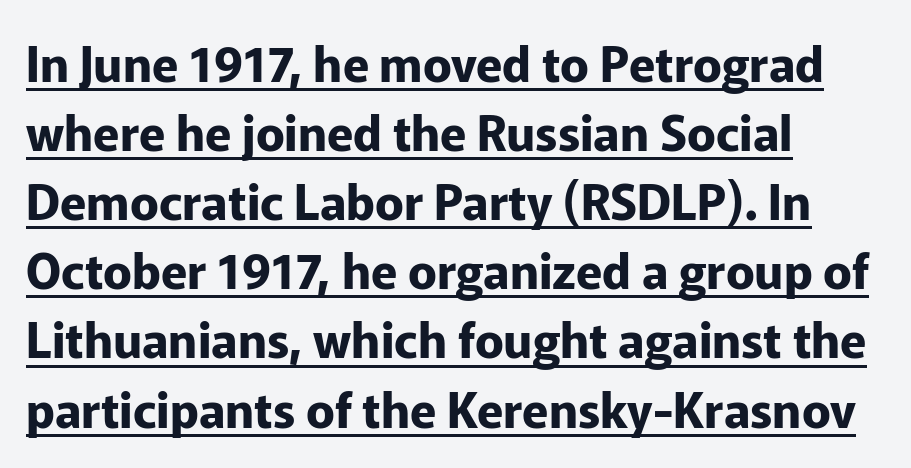
Spacing between characters is what you'd get straight out of the box. Tall strokes in this sample are plumb rather than angled. Look at the stroke-to-counter ratio: heavy, a bold. If you drew a ruler down the left edge, every line would touch it. Vertical spacing — default. The designer went with a sans here, leaving each stem footless.
